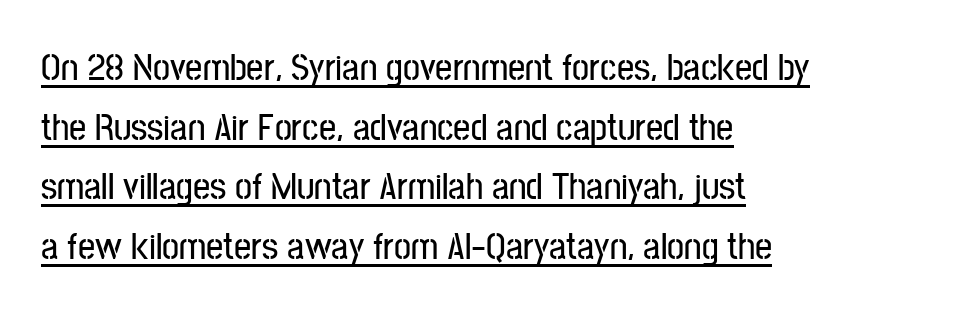
The typesetter has applied underlining to the passage shown. The passage shown stacks its lines at a standard gap. Each letter keeps its own natural width here, so spacing adapts to shape. Serifs: no, the terminals of the letterforms are clean. Glyph-to-glyph distance matches everyday printed text.
